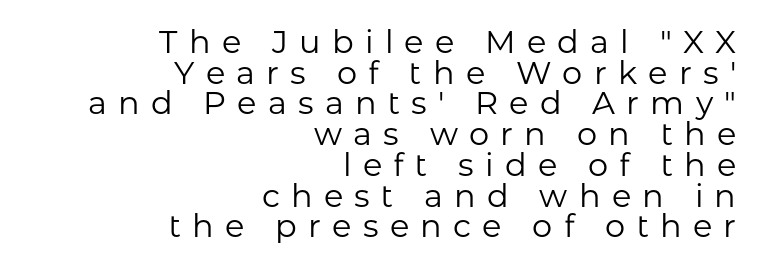
The image shows 32 px regular-weight sans-serif type, upright; set right-aligned, tight line spacing (0.96x), unusually wide letter spacing (+0.35 em), not underlined; low stroke contrast and a medium x-height.
